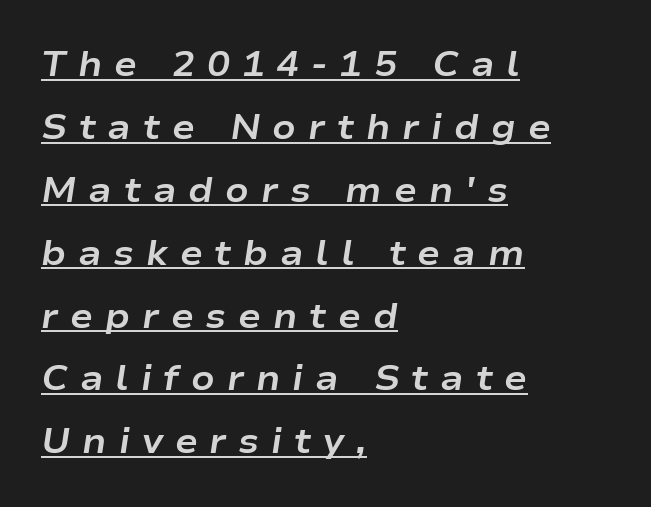
The image shows 34 px bold, wide type, italic (leaning right); set left-aligned, line spacing 1.85x, unusually wide letter spacing (+0.35 em), underlined; low stroke contrast and a medium x-height.
